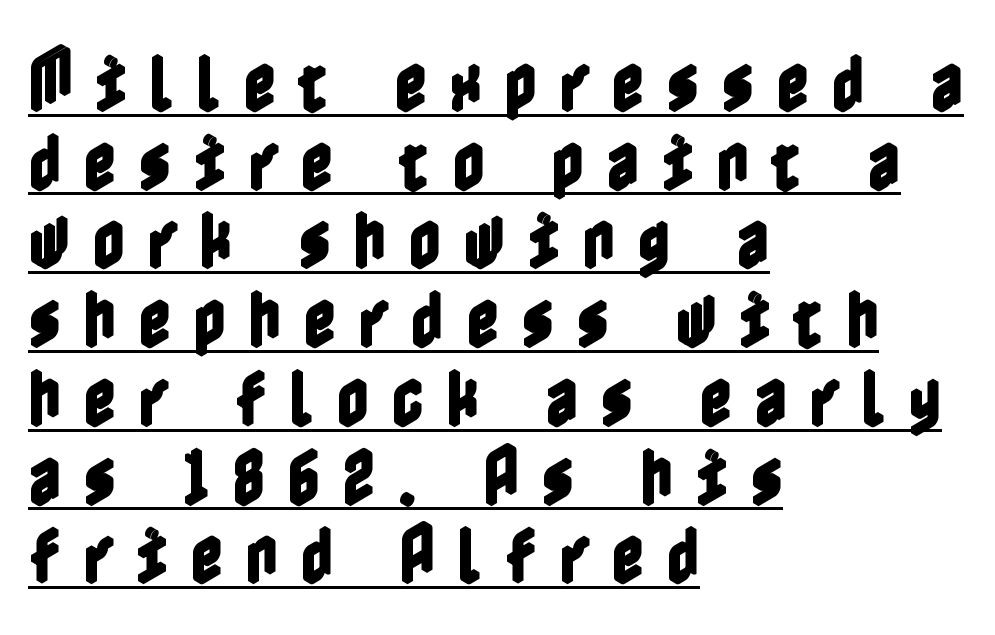
The gaps between neighbouring characters are conspicuously large. The rendering uses the underline text-decoration. Every stem runs plumb, perpendicular to the baseline. Line starts are locked; line ends wander.
